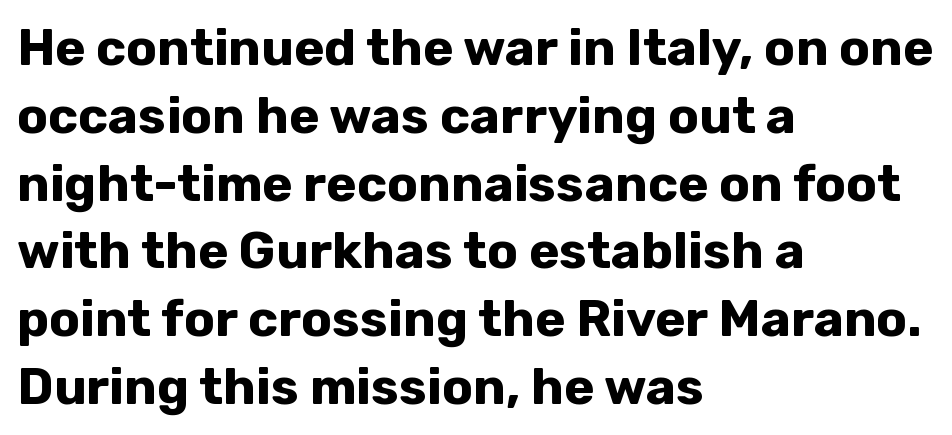
Q: Is the text bold? A: Yes.
Q: Is the text italic (slanted)? A: No, it is upright.
Q: Is the typeface a serif or a sans-serif typeface? A: Sans-serif.
Q: Is the text underlined? A: No.
Q: How is the paragraph aligned? A: Left-aligned.
Q: Is the spacing between letters normal or unusually wide? A: Normal.
Q: Is the spacing between lines tight, normal or loose? A: Normal.
Q: Width (condensed, normal, or wide)? A: Normal.
Q: Stroke contrast? A: Low.
Q: x-height? A: Medium.
Q: Monospaced? A: No.
